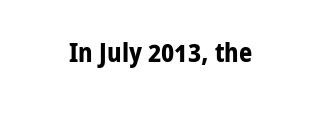
Q: Is the text bold? A: Yes.
Q: Is the text italic (slanted)? A: No, it is upright.
Q: Is the text underlined? A: No.
Q: Is the spacing between letters normal or unusually wide? A: Normal.
